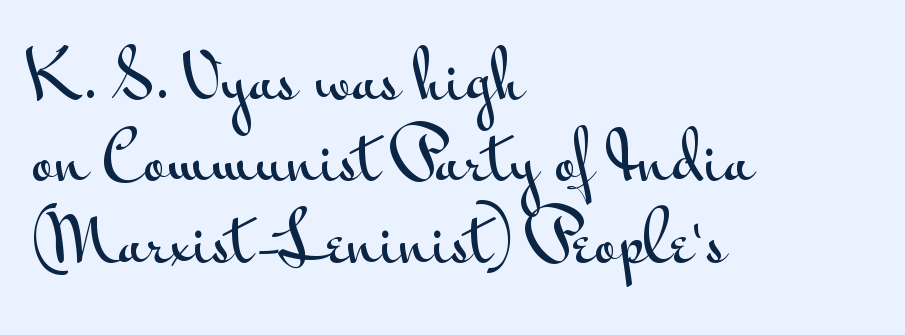
Nope, no serifs anywhere on these letters. In terms of leading, this rendering sits right in the middle. Each letter keeps its own natural width here, so spacing adapts to shape. The type is set solid horizontally, with unmodified tracking.
